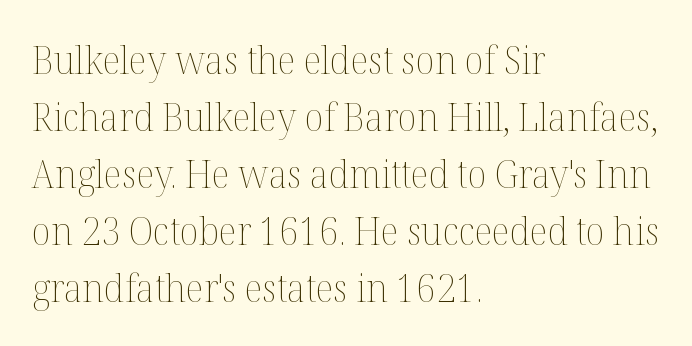
The rows are spaced the way most documents space them. Do the characters align in a grid? No, the font is proportional. The letters look calm and open, with moderate or lighter stems. These lines keep a tight, regular rhythm from letter to letter. Bare-footed words on every line. Reading down the block, your eye returns to a fixed left position each line.
